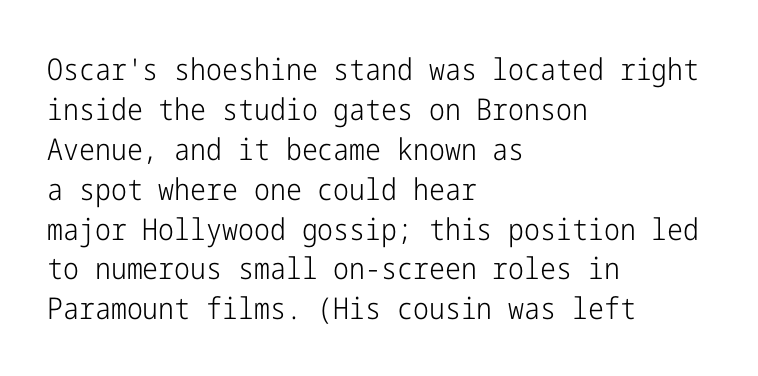
Leftover space on each line is placed entirely after the last word. You can tell it's not italic because the verticals are truly vertical. Reading down the column, the eye jumps a familiar distance to each next line. Glyph-to-glyph distance matches everyday printed text.
